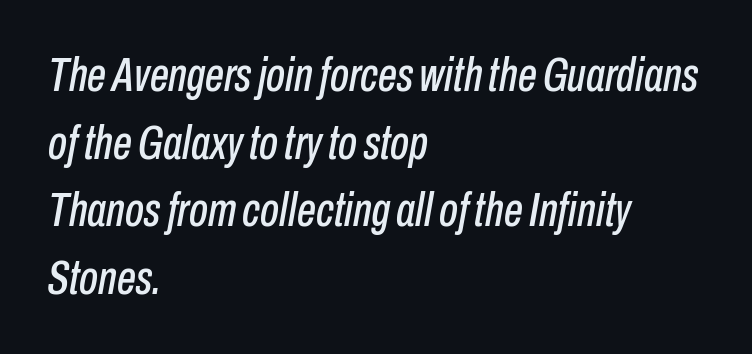
{"italic": "yes", "lean": "right", "slant_degrees": 10, "width": "condensed", "stroke_contrast": "low", "x_height": "medium", "monospaced": "no", "underline": "no", "align": "left", "line_spacing": "normal", "line_spacing_ratio": 1.41, "letter_spacing": "normal", "letter_spacing_em": 0.0, "glyph_px": 48}
